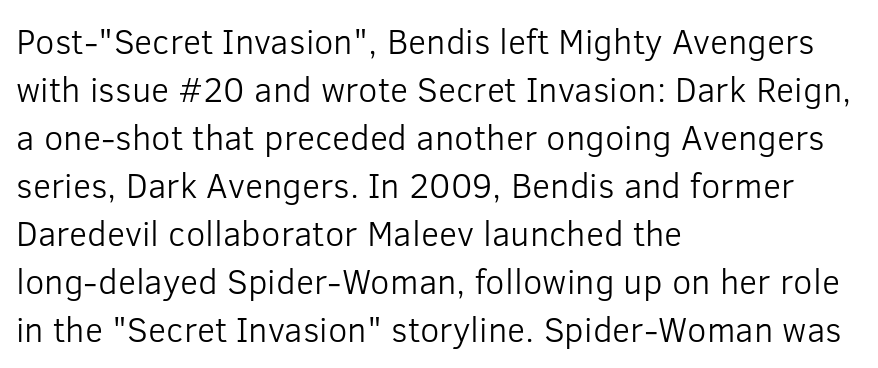
The image shows 35 px light sans-serif type, upright; set left-aligned, normal line spacing (1.37x), normal letter spacing, not underlined; low stroke contrast and a medium x-height.
